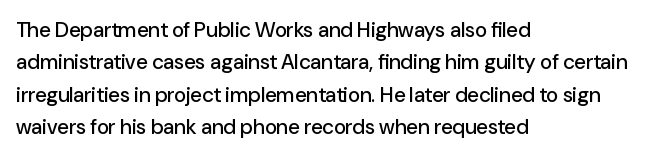
The image shows 21 px text type, upright; set left-aligned, normal line spacing (1.54x), normal letter spacing, not underlined.
